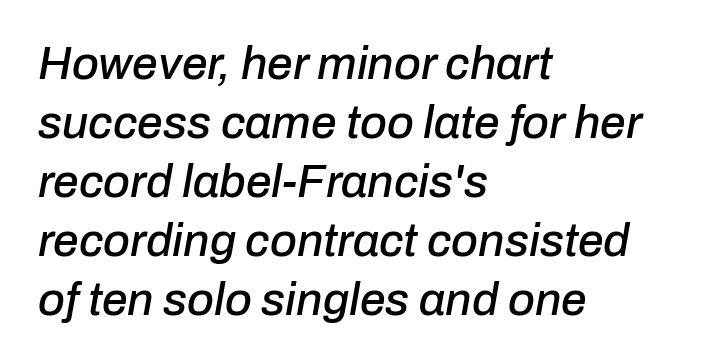
{"italic": "yes", "lean": "right", "slant_degrees": 10, "width": "normal", "stroke_contrast": "low", "x_height": "medium", "monospaced": "no", "underline": "no", "align": "left", "line_spacing": "normal", "line_spacing_ratio": 1.28, "letter_spacing": "normal", "letter_spacing_em": 0.0, "glyph_px": 46}
